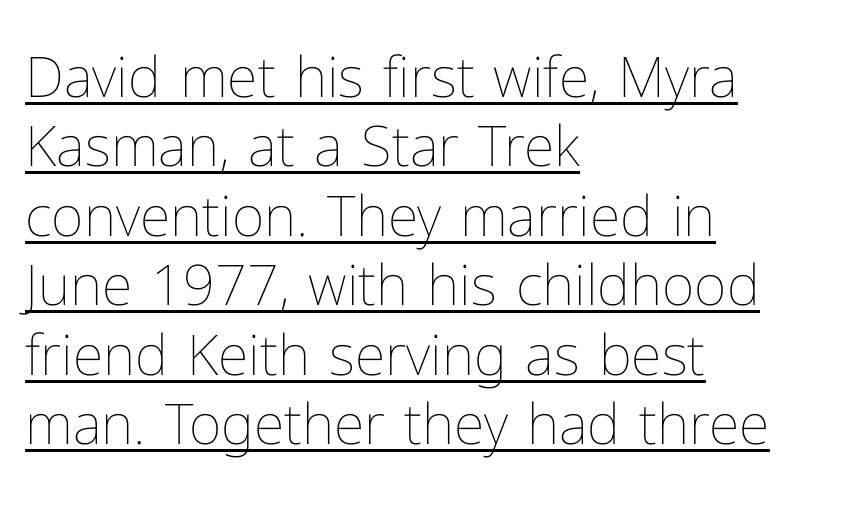
Each line starts at the same left margin while the right side varies. Heaviness? Minimal to ordinary, like unemphasized prose. Italic? Not at all — the glyphs are vertical. The passage shown is typed in a proportional face where columns would drift.
